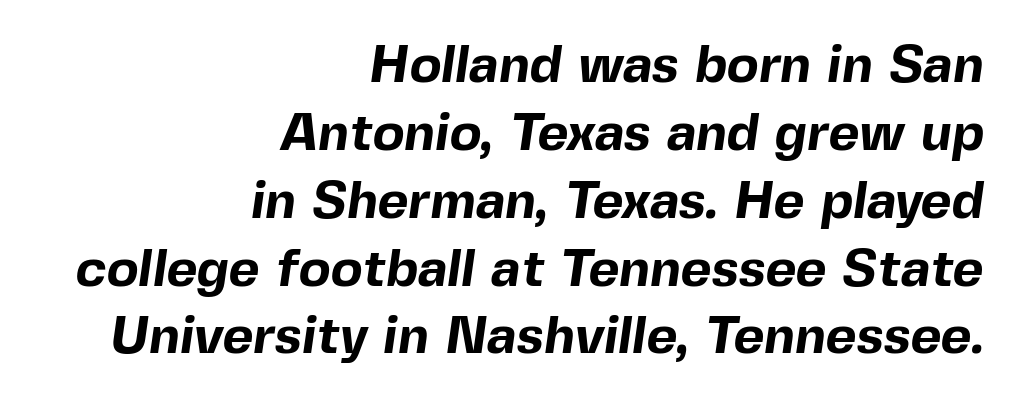
The gap between lines stays unmarked. Thick stems and heavy bowls — unmistakably bold. Character widths vary here, with narrow letters taking less room than wide ones. A student would call this right alignment; a typographer would say flush right, rag left.
